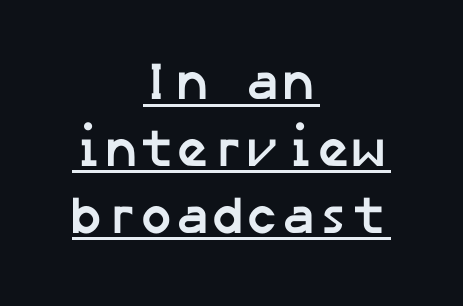
The image shows 53 px semibold sans-serif type; set centered, normal line spacing (1.26x), normal letter spacing, underlined; low stroke contrast and a medium x-height.
